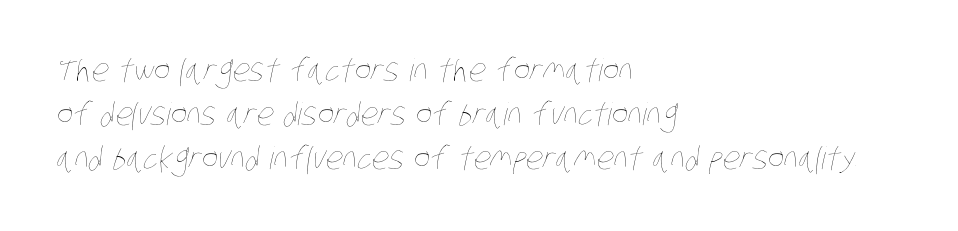
Q: Is the text bold? A: No.
Q: Is the text underlined? A: No.
Q: How is the paragraph aligned? A: Left-aligned.
Q: Is the spacing between letters normal or unusually wide? A: Normal.
Q: Is the spacing between lines tight, normal or loose? A: Normal.
Q: Width (condensed, normal, or wide)? A: Condensed.
Q: Stroke contrast? A: Low.
Q: x-height? A: Large.
Q: Monospaced? A: No.
